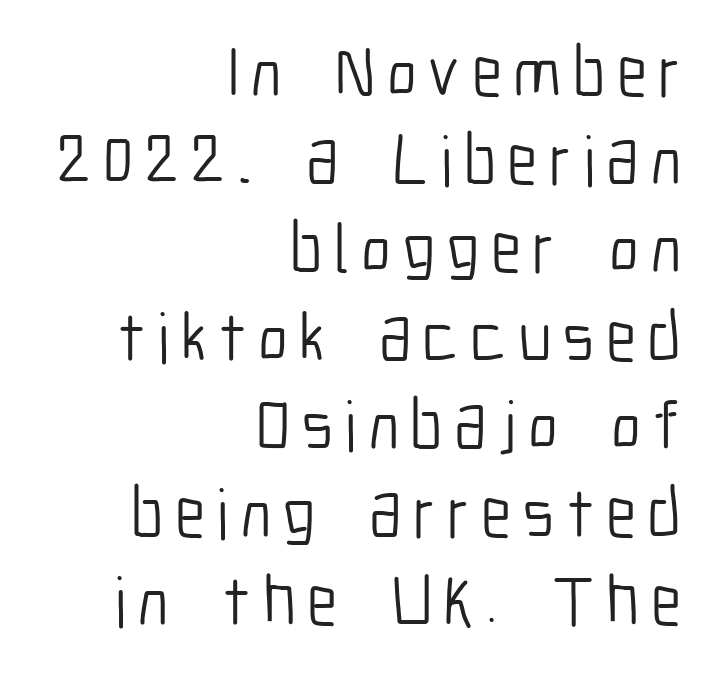
{"serif": "no", "italic": "no", "bold": "no", "weight": "light", "width": "condensed", "stroke_contrast": "low", "x_height": "medium", "monospaced": "no", "underline": "no", "align": "right", "line_spacing": "normal", "line_spacing_ratio": 1.26, "glyph_px": 70}
